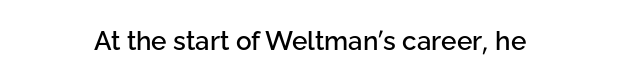
The image shows 26 px text type, upright; set normal letter spacing, not underlined.
